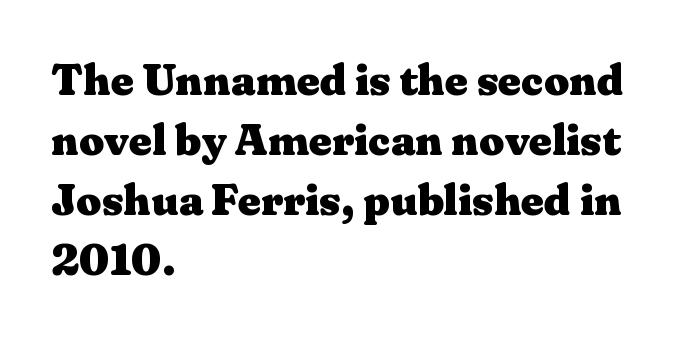
Q: Is the text bold? A: Yes.
Q: Is the text italic (slanted)? A: No, it is upright.
Q: Is the typeface a serif or a sans-serif typeface? A: Serif.
Q: Is the text underlined? A: No.
Q: How is the paragraph aligned? A: Left-aligned.
Q: Is the spacing between letters normal or unusually wide? A: Normal.
Q: Is the spacing between lines tight, normal or loose? A: Normal.
Q: Width (condensed, normal, or wide)? A: Wide.
Q: Stroke contrast? A: Medium.
Q: x-height? A: Medium.
Q: Monospaced? A: No.
